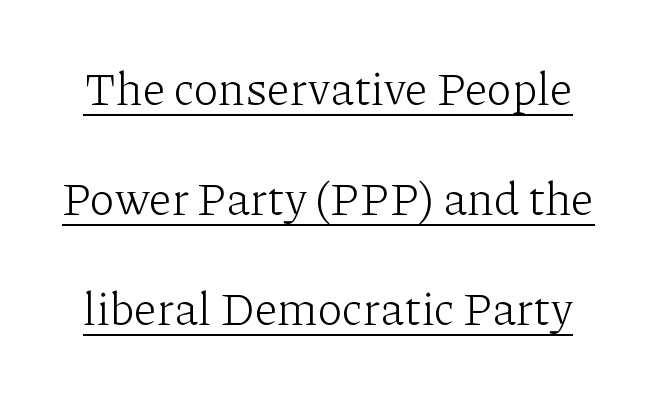
{"serif": "yes", "italic": "no", "bold": "no", "weight": "light", "width": "normal", "stroke_contrast": "low", "x_height": "medium", "monospaced": "no", "underline": "yes", "line_spacing": "loose", "line_spacing_ratio": 2.39, "letter_spacing": "normal", "letter_spacing_em": 0.0, "glyph_px": 46}
